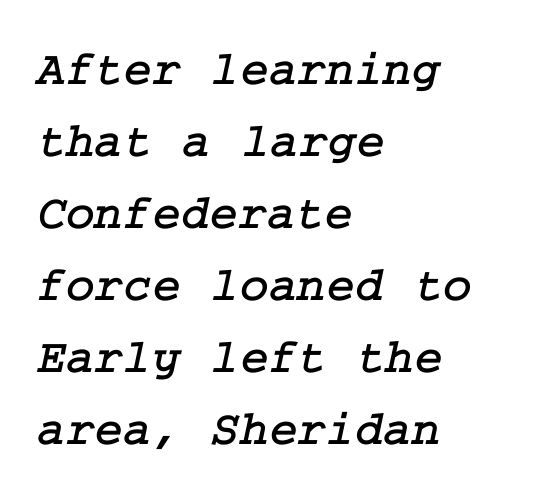
Q: Is the typeface a serif or a sans-serif typeface? A: Serif.
Q: Is the text underlined? A: No.
Q: How is the paragraph aligned? A: Left-aligned.
Q: Is the spacing between letters normal or unusually wide? A: Normal.
Q: Is the spacing between lines tight, normal or loose? A: Normal.
Q: Width (condensed, normal, or wide)? A: Normal.
Q: Stroke contrast? A: Low.
Q: x-height? A: Medium.
